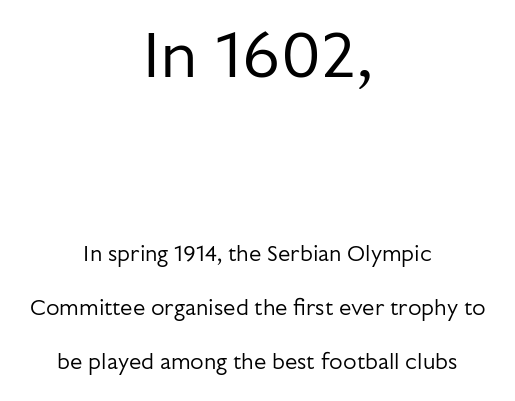
Q: Is the text bold? A: No.
Q: Is the text italic (slanted)? A: No, it is upright.
Q: Is the typeface a serif or a sans-serif typeface? A: Sans-serif.
Q: Is the text underlined? A: No.
Q: How is the paragraph aligned? A: Centered.
Q: Is the spacing between letters normal or unusually wide? A: Normal.
Q: Is the spacing between lines tight, normal or loose? A: Loose.
Q: Which block of text is set in a larger size, the first (top) or the second (bottom)? A: The first (top) one.
Q: Width (condensed, normal, or wide)? A: Normal.
Q: Stroke contrast? A: Low.
Q: x-height? A: Medium.
Q: Monospaced? A: No.
